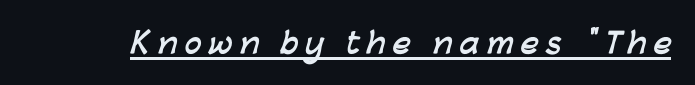
The image shows 28 px semibold sans-serif type; set unusually wide letter spacing (+0.26 em), underlined; low stroke contrast and a medium x-height.
